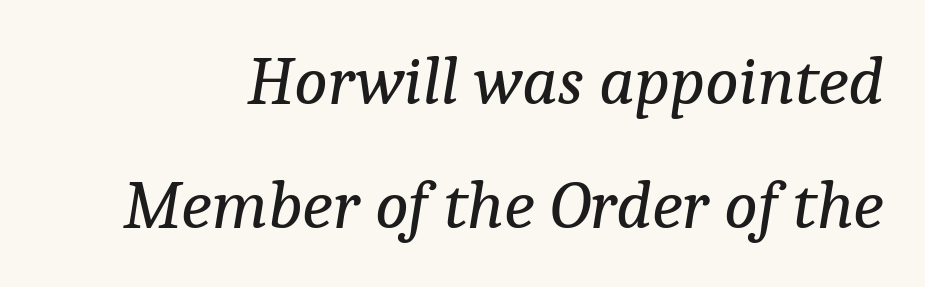
The image shows 70 px regular-weight serif type, italic (leaning right); set line spacing 1.77x, normal letter spacing, not underlined; low stroke contrast and a medium x-height.
